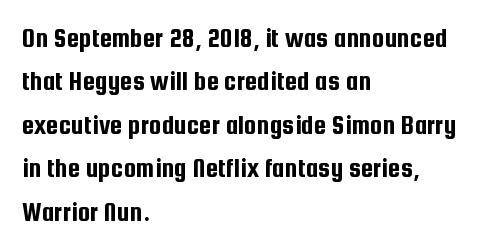
Each line starts at the same left margin while the right side varies. Tall strokes in this sample are plumb rather than angled. Is this a sans? Yes — the strokes have no serifs. Compared with typical body copy, the letter spacing here is the same. Regular leading.
